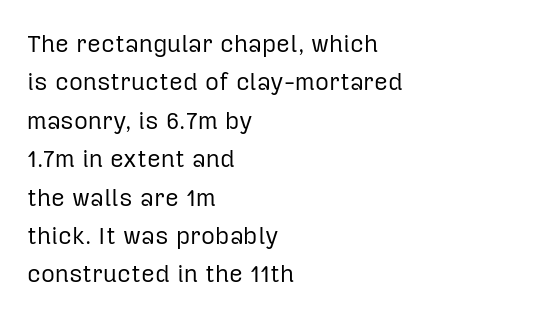
Plain, unruled lines of type. No heavy texture on the line: the type isn't bold. Look at the tracking — it's just the regular setting, nothing added. The axis of the letterforms is exactly vertical. The rows are spaced the way most documents space them.
